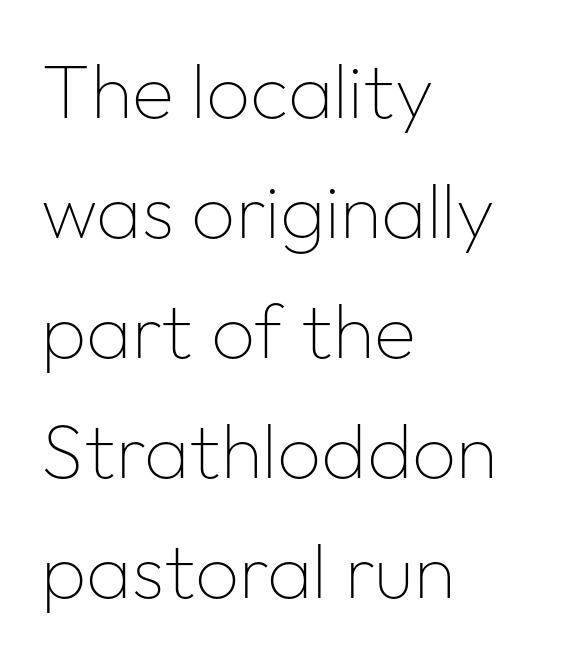
The image shows 77 px thin sans-serif type, upright; set left-aligned, normal line spacing (1.56x), normal letter spacing, not underlined; low stroke contrast and a medium x-height.
